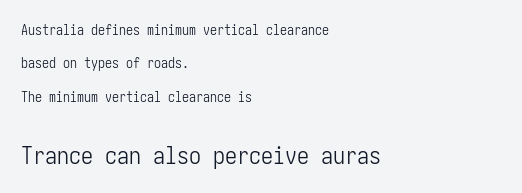
The image shows 24 px text type, upright; set left-aligned, loose line spacing (2.38x), normal letter spacing, not underlined; the second (bottom) block is 1.71x larger.
